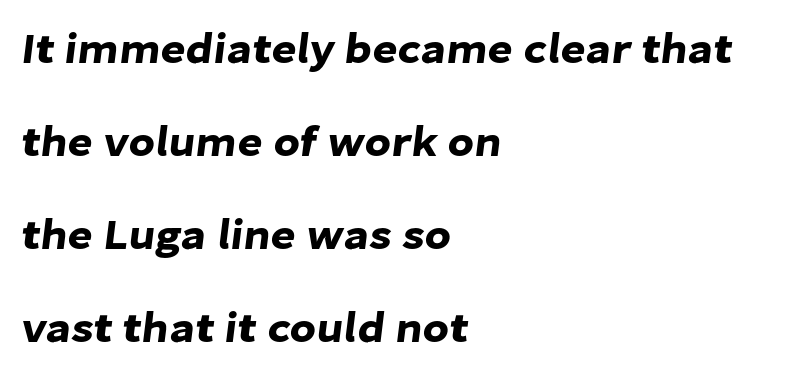
Q: Is the typeface a serif or a sans-serif typeface? A: Sans-serif.
Q: Is the text underlined? A: No.
Q: How is the paragraph aligned? A: Left-aligned.
Q: Is the spacing between letters normal or unusually wide? A: Normal.
Q: Is the spacing between lines tight, normal or loose? A: Loose.
Q: Width (condensed, normal, or wide)? A: Normal.
Q: Stroke contrast? A: Low.
Q: x-height? A: Medium.
Q: Monospaced? A: No.
